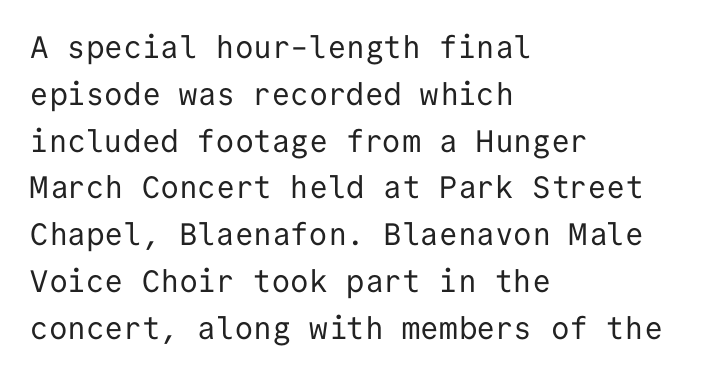
{"serif": "no", "italic": "no", "bold": "no", "weight": "regular", "width": "normal", "stroke_contrast": "low", "x_height": "medium", "monospaced": "yes", "underline": "no", "align": "left", "line_spacing": "normal", "line_spacing_ratio": 1.51, "letter_spacing": "normal", "letter_spacing_em": 0.0, "glyph_px": 31}
